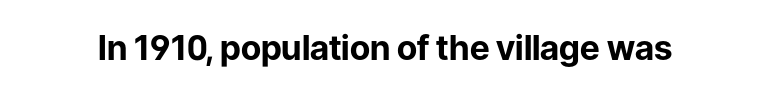
{"serif": "no", "italic": "no", "bold": "yes", "weight": "bold", "width": "normal", "stroke_contrast": "low", "x_height": "medium", "monospaced": "no", "underline": "no", "letter_spacing": "normal", "letter_spacing_em": 0.0, "glyph_px": 34}
